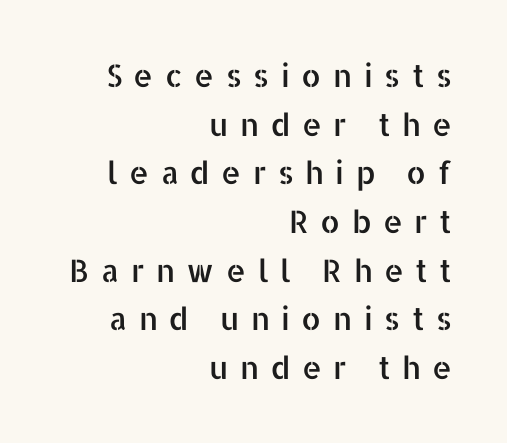
The image shows 31 px sans-serif type, upright; set right-aligned, normal line spacing (1.57x), unusually wide letter spacing (+0.37 em), not underlined; low stroke contrast and a medium x-height.
